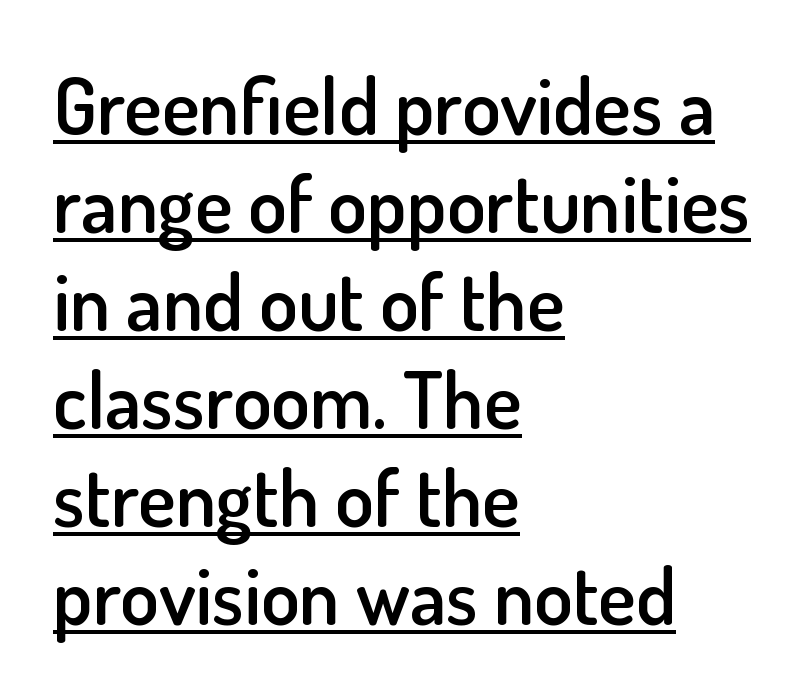
{"serif": "no", "italic": "no", "bold": "semi", "weight": "semibold", "width": "normal", "stroke_contrast": "low", "x_height": "small", "monospaced": "no", "underline": "yes", "align": "left", "line_spacing_ratio": 1.24, "letter_spacing": "normal", "letter_spacing_em": 0.0, "glyph_px": 79}
